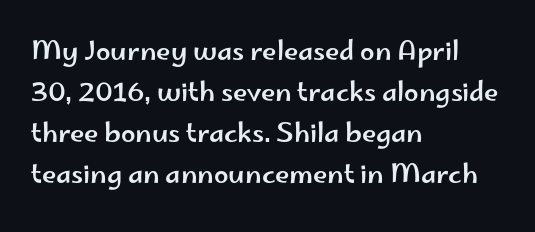
Descenders hang freely into open space. The font's upright variant was chosen for this text. Alignment: flush left. Leading: standard. The letterforms sit shoulder to shoulder at normal distance.
